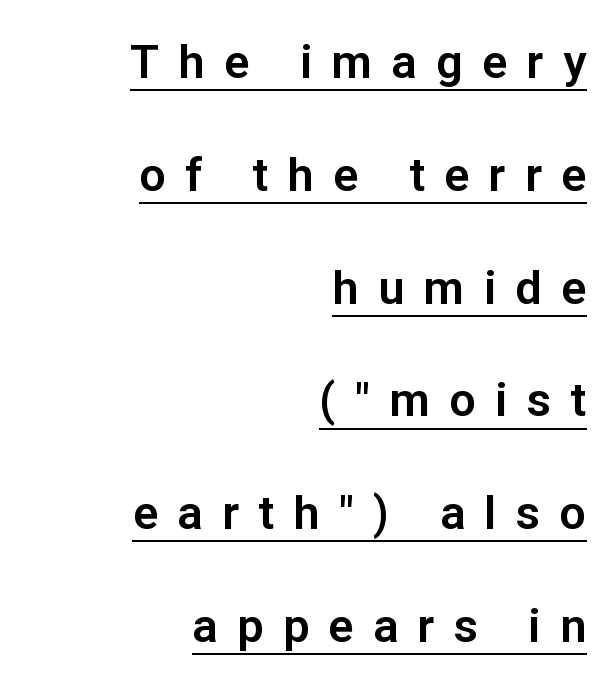
Italic: no, the glyphs are upright roman. You can see a thin bar hugging the bottom of the glyphs. How would I describe the line gaps? Wide and relaxed. Each line ends at the same right margin while the left side varies. The type family on display is of the sans-serif kind. Proportional: the letters do not fall into vertical columns.
